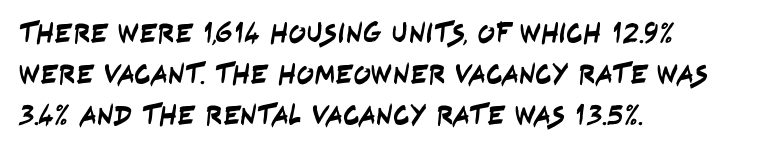
{"serif": "no", "width": "condensed", "stroke_contrast": "low", "x_height": "large", "monospaced": "no", "underline": "no", "align": "left", "line_spacing": "normal", "line_spacing_ratio": 1.41, "letter_spacing": "normal", "letter_spacing_em": 0.0, "glyph_px": 29}
